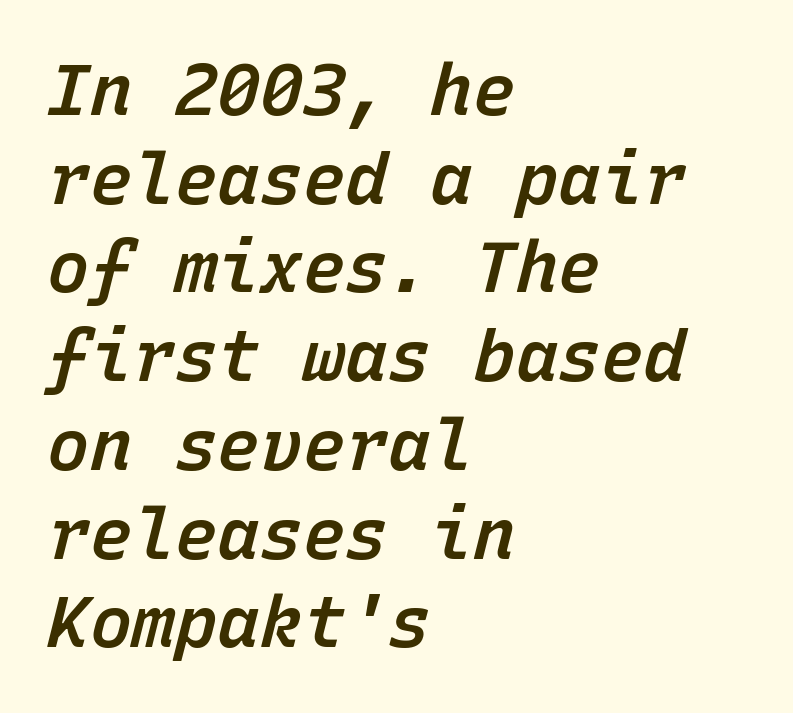
The image shows 71 px semibold type, italic (leaning right), monospaced; set left-aligned, normal line spacing (1.25x), normal letter spacing, not underlined; low stroke contrast and a medium x-height.
